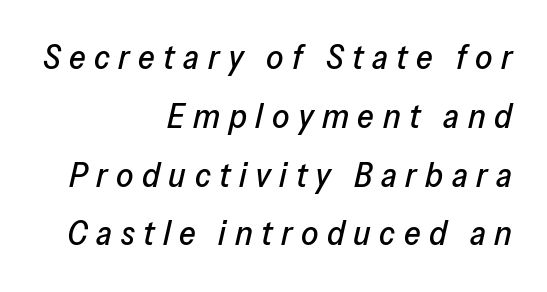
{"italic": "yes", "lean": "right", "slant_degrees": 13, "width": "normal", "stroke_contrast": "low", "x_height": "medium", "monospaced": "no", "underline": "no", "align": "right", "line_spacing_ratio": 1.73, "letter_spacing": "wide", "letter_spacing_em": 0.25, "glyph_px": 34}
